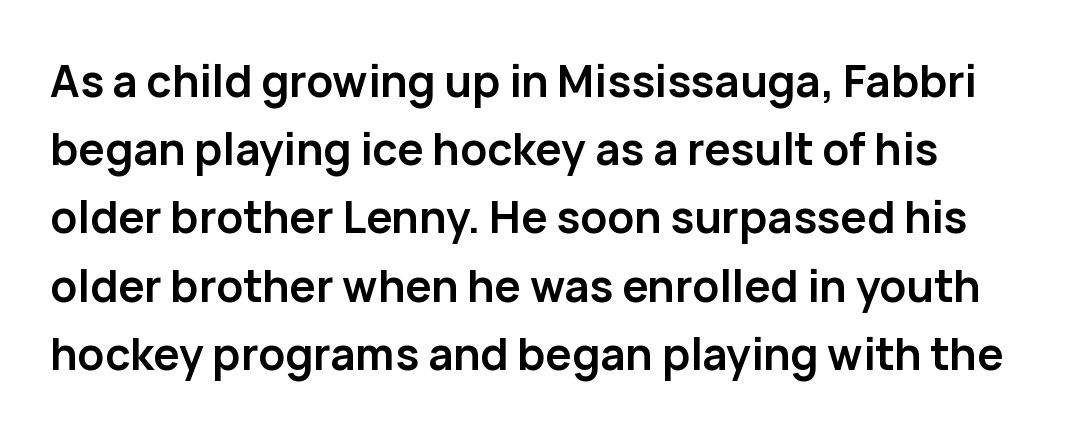
The image shows 44 px semibold sans-serif type, upright; set left-aligned, normal line spacing (1.55x), normal letter spacing, not underlined; low stroke contrast and a medium x-height.
